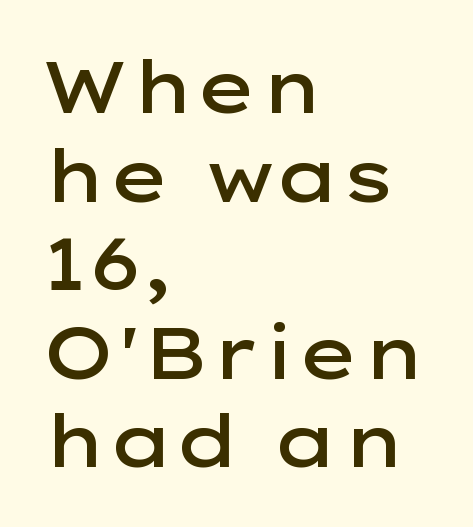
{"serif": "no", "italic": "no", "bold": "semi", "weight": "semibold", "width": "wide", "stroke_contrast": "low", "x_height": "medium", "monospaced": "no", "underline": "no", "align": "left", "line_spacing_ratio": 1.23, "letter_spacing": "normal", "letter_spacing_em": 0.0, "glyph_px": 72}
